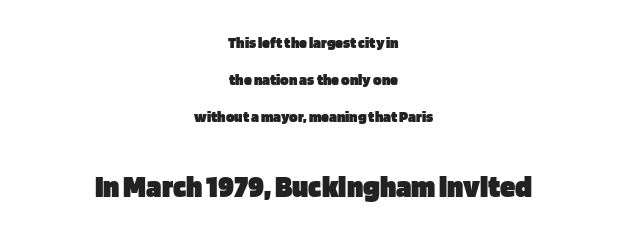
Q: Is the text bold? A: Yes.
Q: Is the text italic (slanted)? A: No, it is upright.
Q: Is the typeface a serif or a sans-serif typeface? A: Sans-serif.
Q: Is the text underlined? A: No.
Q: How is the paragraph aligned? A: Centered.
Q: Is the spacing between letters normal or unusually wide? A: Normal.
Q: Is the spacing between lines tight, normal or loose? A: Loose.
Q: Which block of text is set in a larger size, the first (top) or the second (bottom)? A: The second (bottom) one.
Q: Width (condensed, normal, or wide)? A: Normal.
Q: Stroke contrast? A: Low.
Q: x-height? A: Large.
Q: Monospaced? A: No.
